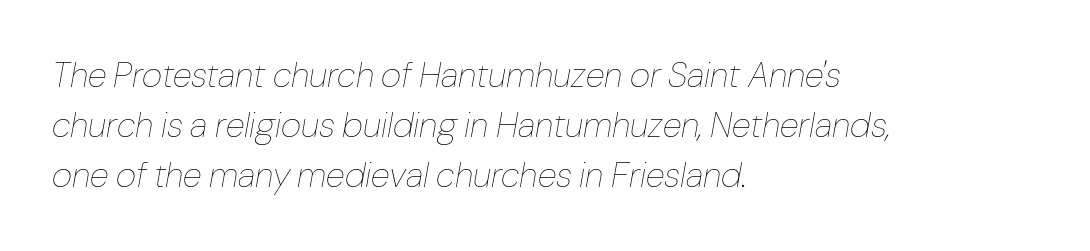
Teacher's note: observe the even left margin — that is flush-left alignment. Notice how the stems are inclined rather than vertical — that's the hallmark of italics. Stems here are at most as thick as an everyday book face. Beneath every word, the page is bare. This sample has the flowing, uneven cadence of proportional lettering. There is no visible air inserted between adjacent glyphs.
